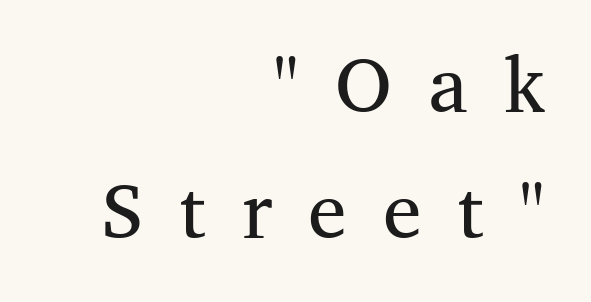
Q: Is the text bold? A: No.
Q: Is the text italic (slanted)? A: No, it is upright.
Q: Is the typeface a serif or a sans-serif typeface? A: Serif.
Q: Is the text underlined? A: No.
Q: How is the paragraph aligned? A: Right-aligned.
Q: Is the spacing between letters normal or unusually wide? A: Unusually wide.
Q: Is the spacing between lines tight, normal or loose? A: Normal.
Q: Width (condensed, normal, or wide)? A: Normal.
Q: Stroke contrast? A: Medium.
Q: x-height? A: Medium.
Q: Monospaced? A: No.
